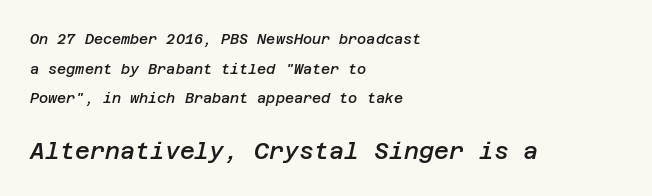
The image shows 23 px text type, italic (leaning right); set left-aligned, loose line spacing (2.12x), normal letter spacing, not underlined; the second (bottom) block is 1.64x larger.
